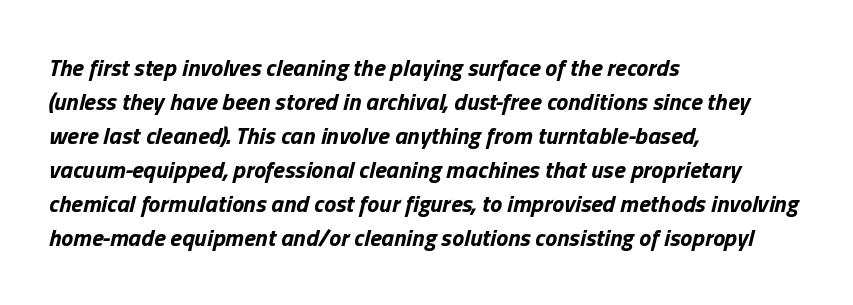
The image shows 24 px bold type, italic (leaning right); set left-aligned, normal line spacing (1.42x), normal letter spacing, not underlined.
